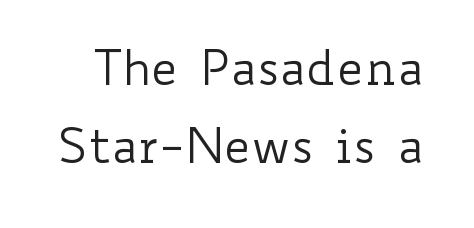
Q: Is the text bold? A: No.
Q: Is the text italic (slanted)? A: No, it is upright.
Q: Is the text underlined? A: No.
Q: Is the spacing between letters normal or unusually wide? A: Normal.
Q: Is the spacing between lines tight, normal or loose? A: Normal.
Q: Width (condensed, normal, or wide)? A: Wide.
Q: Stroke contrast? A: Low.
Q: x-height? A: Small.
Q: Monospaced? A: No.
